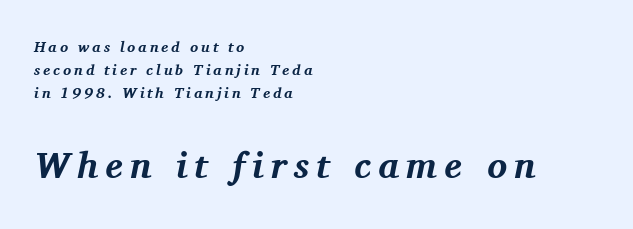
The image shows 37 px bold serif type, italic (leaning right); set left-aligned, normal line spacing (1.54x), not underlined; the second (bottom) block is 2.47x larger; medium stroke contrast and a medium x-height.
